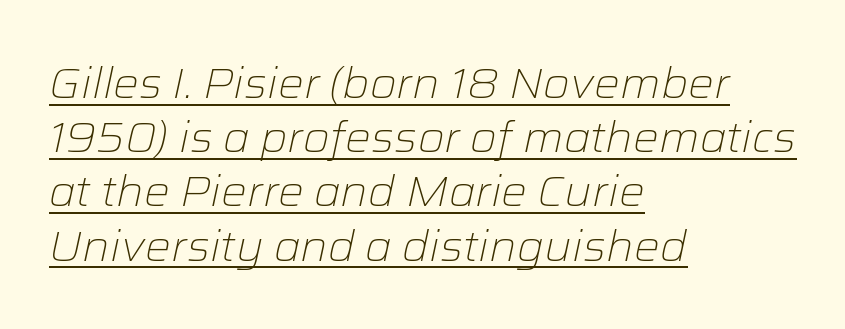
Compared with undecorated copy, this sample adds a rule below the words. The face used here is rendered with its standard letterfit. Each letter keeps its own natural width here, so spacing adapts to shape. This reads as an unemphasized weight, regular at the heaviest.
